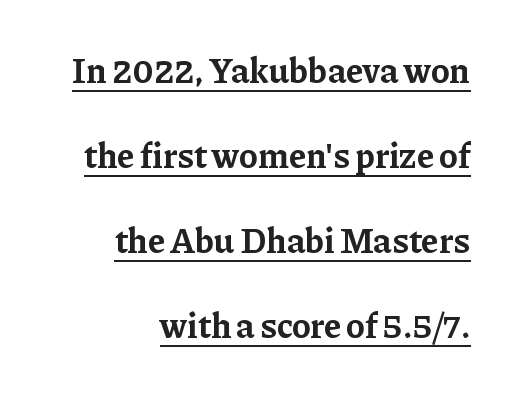
The image shows 35 px bold serif type, upright; set right-aligned, loose line spacing (2.43x), normal letter spacing, underlined; low stroke contrast and a medium x-height.
